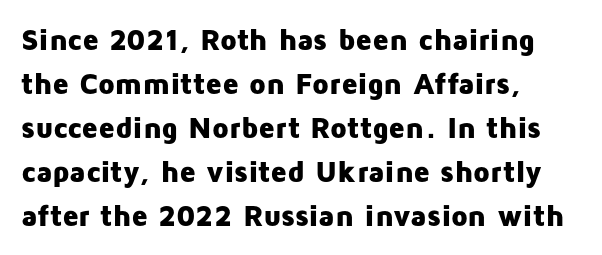
Q: Is the text bold? A: Yes.
Q: Is the text italic (slanted)? A: No, it is upright.
Q: Is the typeface a serif or a sans-serif typeface? A: Sans-serif.
Q: Is the text underlined? A: No.
Q: How is the paragraph aligned? A: Left-aligned.
Q: Is the spacing between letters normal or unusually wide? A: Normal.
Q: Is the spacing between lines tight, normal or loose? A: Normal.
Q: Width (condensed, normal, or wide)? A: Normal.
Q: Stroke contrast? A: Low.
Q: x-height? A: Medium.
Q: Monospaced? A: No.
